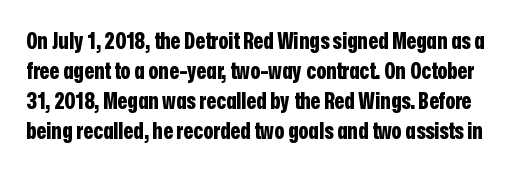
Q: Is the text bold? A: Yes.
Q: Is the text italic (slanted)? A: No, it is upright.
Q: Is the text underlined? A: No.
Q: Is the spacing between letters normal or unusually wide? A: Normal.
Q: Is the spacing between lines tight, normal or loose? A: Normal.
